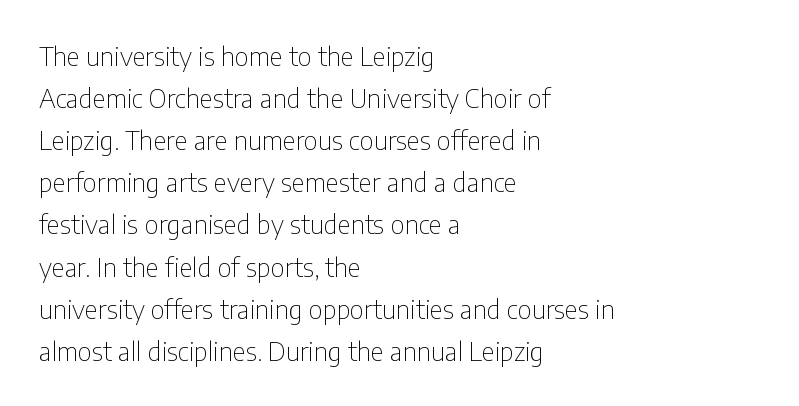
The string is rendered with underlining switched off. This sample uses an upright cut, with every glyph sitting square on the baseline. Each new line begins a customary step beneath the previous one. The compositor pushed each line to the left boundary. Standard letterfit; no display-style spreading of the glyphs.
